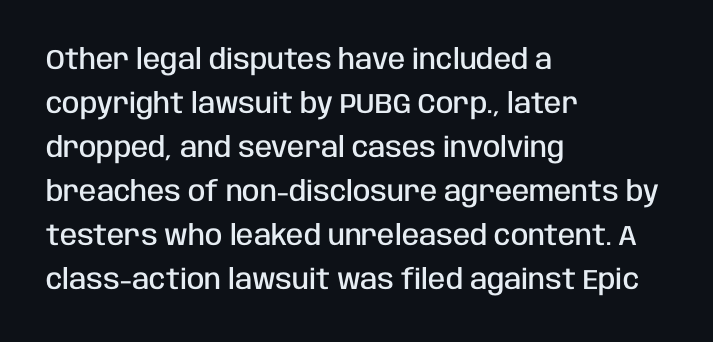
Q: Is the text bold? A: Semi-bold.
Q: Is the text italic (slanted)? A: No, it is upright.
Q: Is the typeface a serif or a sans-serif typeface? A: Sans-serif.
Q: Is the text underlined? A: No.
Q: How is the paragraph aligned? A: Left-aligned.
Q: Is the spacing between letters normal or unusually wide? A: Normal.
Q: Is the spacing between lines tight, normal or loose? A: Normal.
Q: Width (condensed, normal, or wide)? A: Condensed.
Q: Stroke contrast? A: Low.
Q: x-height? A: Large.
Q: Monospaced? A: No.
